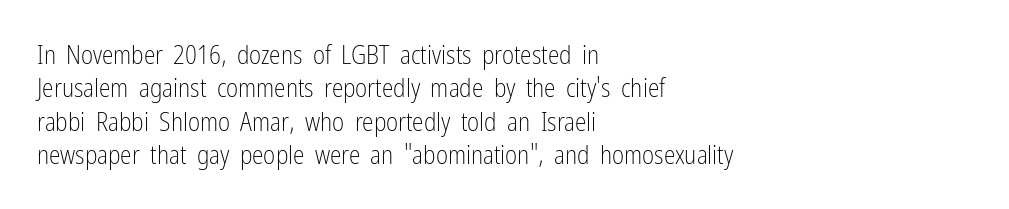
Compared with typical paragraphs, the rows here are spaced about the same. The letters stand straight up with perfectly vertical stems. Short and long lines alike share a common starting point at left. Is the stroke heavy? The answer is a plain regular-or-lighter. In terms of letterspacing, this is plain default setting. Just letters on the line, the space beneath them empty.
